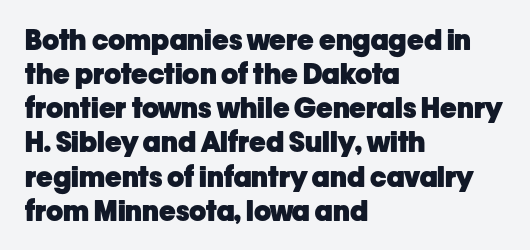
These lines are composed in type without serifs. You could not count columns in this text — the font is proportionally spaced. Pretty heavy lettering here — definitely bold. Teacher's note: observe the even left margin — that is flush-left alignment.
